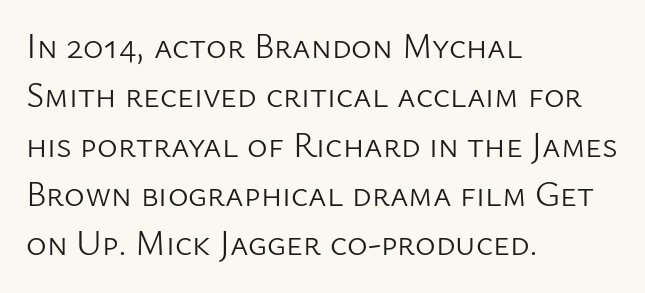
{"serif": "no", "italic": "no", "bold": "no", "weight": "light", "width": "normal", "stroke_contrast": "low", "x_height": "medium", "monospaced": "no", "underline": "no", "align": "left", "line_spacing": "normal", "line_spacing_ratio": 1.41, "letter_spacing": "normal", "letter_spacing_em": 0.0, "glyph_px": 35}
